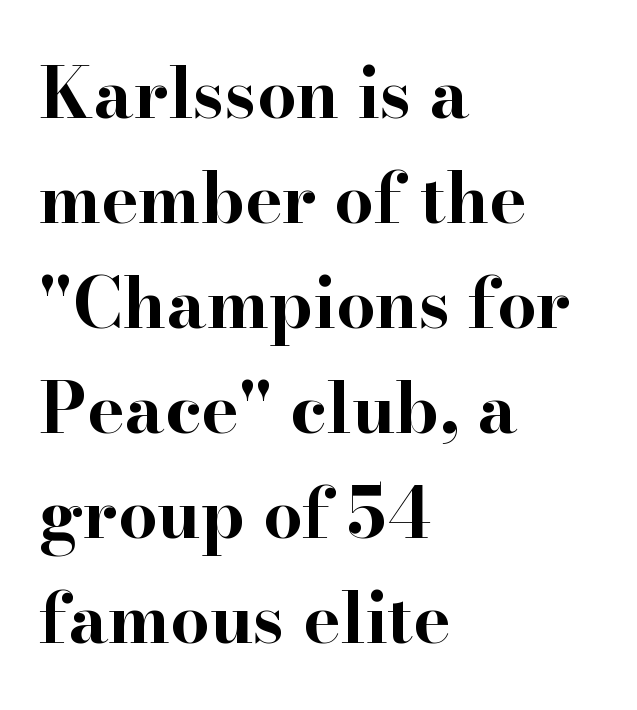
The image shows 70 px bold, wide serif type, upright; set left-aligned, normal line spacing (1.5x), normal letter spacing, not underlined; high stroke contrast and a small x-height.
